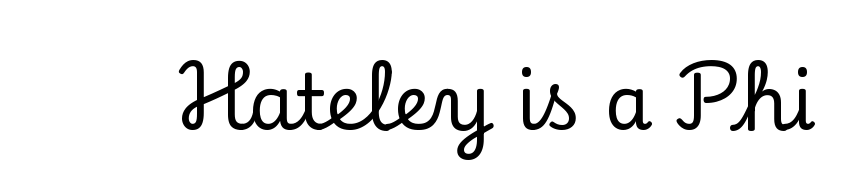
A typesetter would mark this as roman, not italic. Looks like regular typesetting: each glyph gets only the width it needs. The type is set solid horizontally, with unmodified tracking. Classification — serif. Words float on clear page, feet unadorned.
